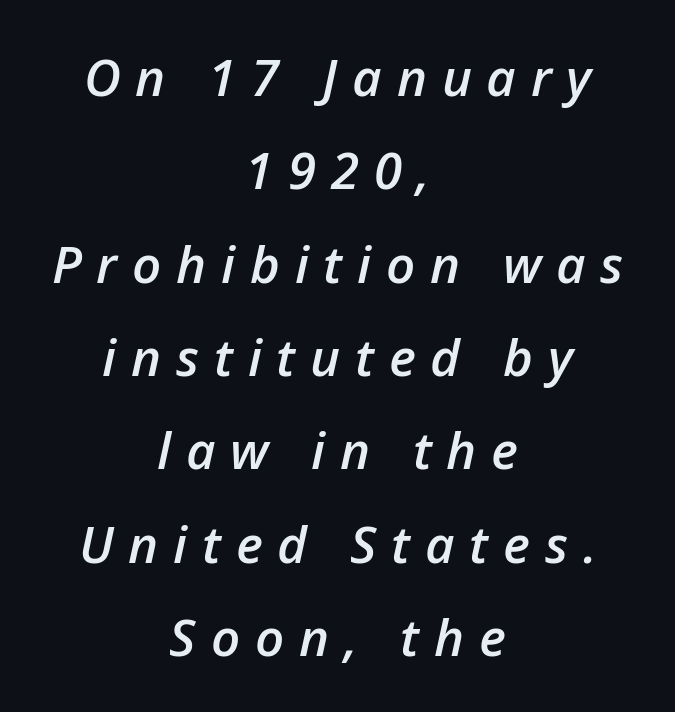
Q: Is the text bold? A: Semi-bold.
Q: Is the text italic (slanted)? A: Yes, it leans right by about 12 degrees.
Q: Is the text underlined? A: No.
Q: How is the paragraph aligned? A: Centered.
Q: Is the spacing between letters normal or unusually wide? A: Unusually wide.
Q: Width (condensed, normal, or wide)? A: Normal.
Q: Stroke contrast? A: Low.
Q: x-height? A: Medium.
Q: Monospaced? A: No.
